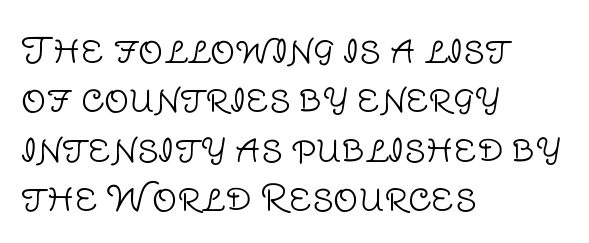
The cut favours lightness, reaching ordinary text weight at its darkest. This sample is left-justified, so line endings fall wherever the words run out. The glyphs are unaccompanied by any horizontal stroke below them. Typographically, this falls in the sans-serif category. Does the leading feel generous? No, just average.
